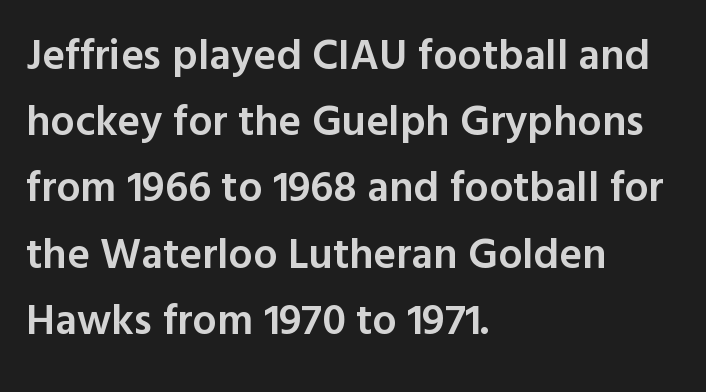
Unmarked baselines from the first word to the last. Grotesque or geometric, the face here clearly has no serifs. These lines stack with their left ends in a neat column. Stroke thickness is moderately raised; the sample reads as semibold. Standard letterfit; no display-style spreading of the glyphs.
